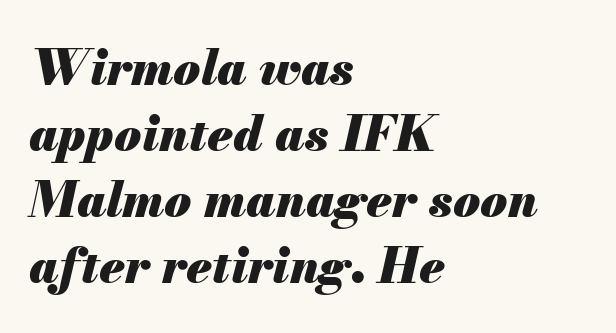
The image shows 49 px heavy type, italic (leaning right); set left-aligned, normal line spacing (1.35x), normal letter spacing, not underlined; medium stroke contrast and a small x-height.
